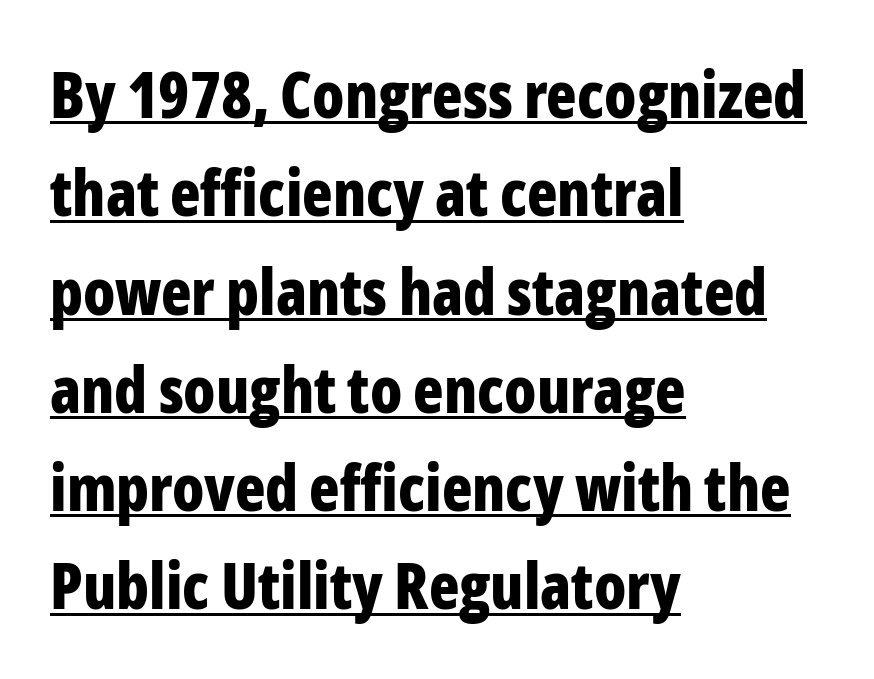
This rendering features underlined lettering. Posture: vertical. Plenty of ink on the page — the face is bold. Tracking value appears to be zero — textbook default spacing.
